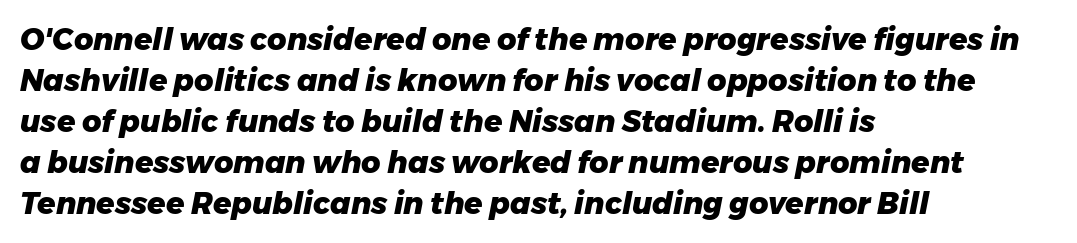
The image shows 30 px heavy type, italic (leaning right); set left-aligned, normal line spacing (1.37x), normal letter spacing, not underlined; low stroke contrast and a medium x-height.
